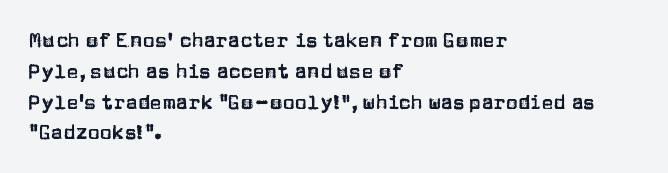
Letter spacing: default. This rendering uses left alignment, leaving the right contour irregular. The axis of the letterforms is exactly vertical. Evenly set lines give the paragraph a standard silhouette.
